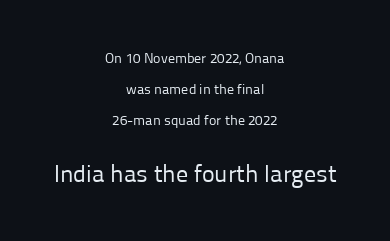
{"italic": "no", "bold": "no", "underline": "no", "align": "center", "line_spacing": "loose", "line_spacing_ratio": 2.22, "letter_spacing": "normal", "letter_spacing_em": 0.0, "larger_block": "second", "size_ratio": 1.71, "glyph_px": 24}
